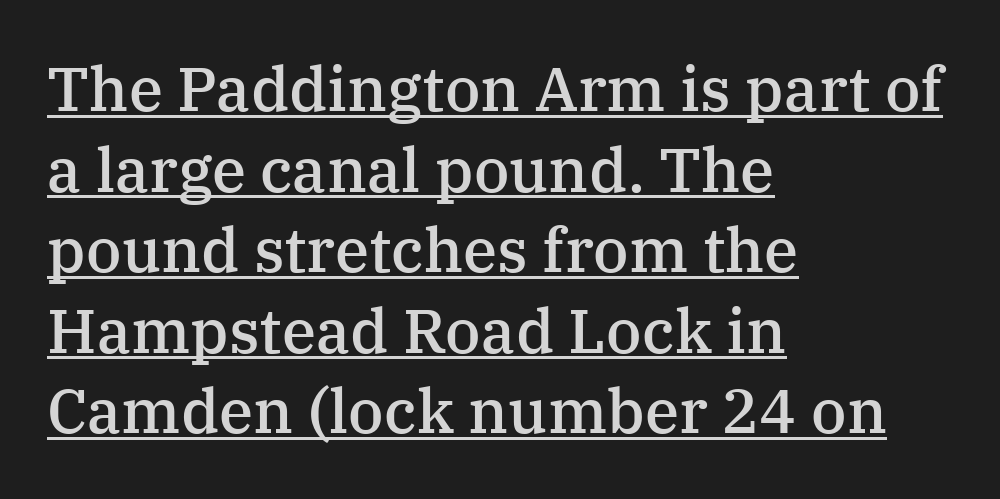
The image shows 62 px semibold serif type, upright; set left-aligned, normal line spacing (1.3x), normal letter spacing, underlined; medium stroke contrast and a medium x-height.
